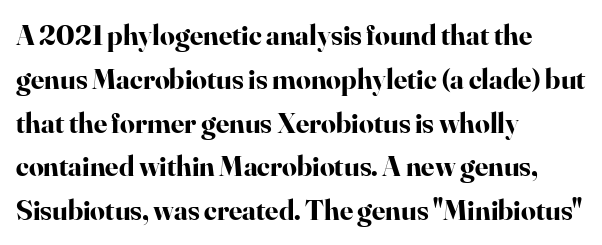
The rendering anchors every line to the left-hand side. Its strokes are broad and dark, the hallmark of bold type. This sample uses a serif face. The specimen omits any rule beneath the text block's lines.
